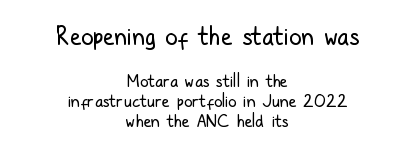
{"italic": "no", "bold": "no", "underline": "no", "align": "center", "line_spacing_ratio": 1.17, "letter_spacing": "normal", "letter_spacing_em": 0.0, "larger_block": "first", "size_ratio": 1.47, "glyph_px": 25}
